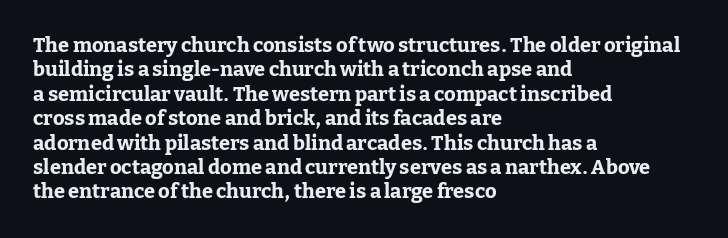
The image shows 20 px bold type, upright; set left-aligned, line spacing 1.22x, normal letter spacing, not underlined.
